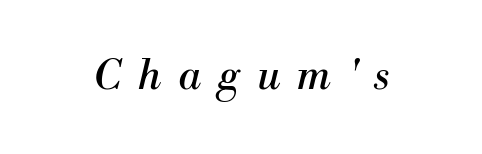
{"serif": "yes", "italic": "yes", "lean": "right", "slant_degrees": 13, "bold": "no", "weight": "regular", "width": "normal", "stroke_contrast": "medium", "x_height": "small", "monospaced": "no", "underline": "no", "letter_spacing": "wide", "letter_spacing_em": 0.42, "glyph_px": 41}
